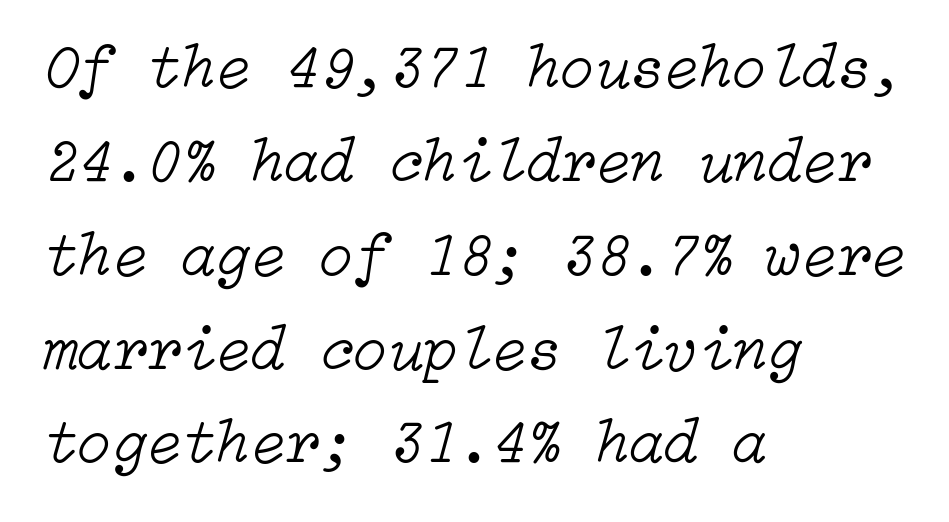
The image shows 63 px light type, italic (leaning right); set left-aligned, normal line spacing (1.49x), normal letter spacing, not underlined; low stroke contrast and a medium x-height.
